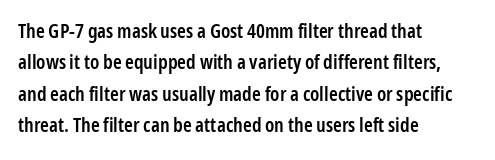
The characters look somewhat weighty, a semibold short of true bold. The passage shown is not underscored anywhere. Tall strokes in this sample are plumb rather than angled. Observe the ordinary spacing: letters are neighbours, not strangers.
